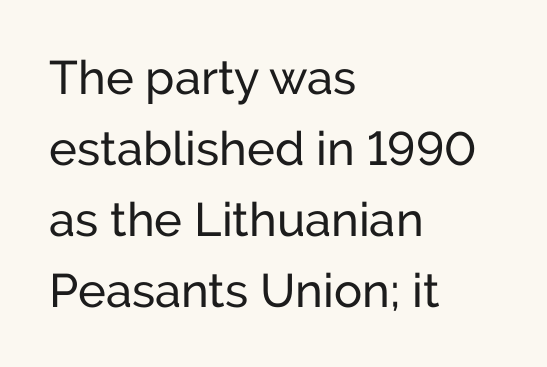
The image shows 47 px sans-serif type, upright; set left-aligned, normal line spacing (1.51x), normal letter spacing, not underlined; low stroke contrast and a medium x-height.
